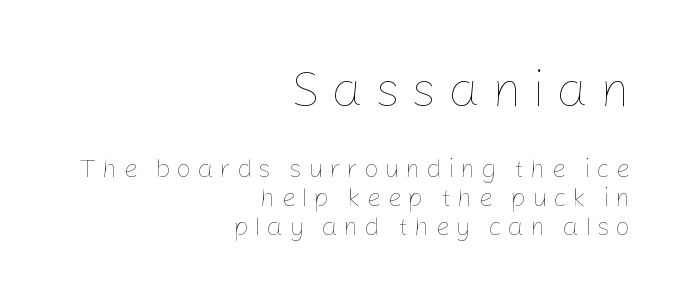
Q: Is the text bold? A: No.
Q: Is the text italic (slanted)? A: No, it is upright.
Q: Is the text underlined? A: No.
Q: How is the paragraph aligned? A: Right-aligned.
Q: Is the spacing between letters normal or unusually wide? A: Unusually wide.
Q: Is the spacing between lines tight, normal or loose? A: Tight.
Q: Which block of text is set in a larger size, the first (top) or the second (bottom)? A: The first (top) one.
Q: Width (condensed, normal, or wide)? A: Normal.
Q: Stroke contrast? A: Low.
Q: x-height? A: Medium.
Q: Monospaced? A: No.
